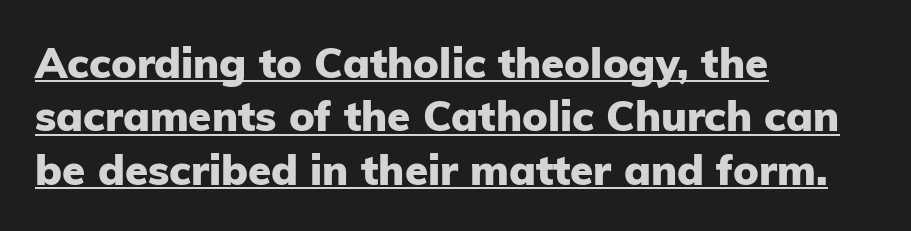
The block of text has a typical density, with ordinary space between rows. Examine the stroke ends and you'll find no serifs. Unlike italic type, these characters show no tilt at all. Set as a true bold cut, around the 700 mark. Look at the tracking — it's just the regular setting, nothing added.
